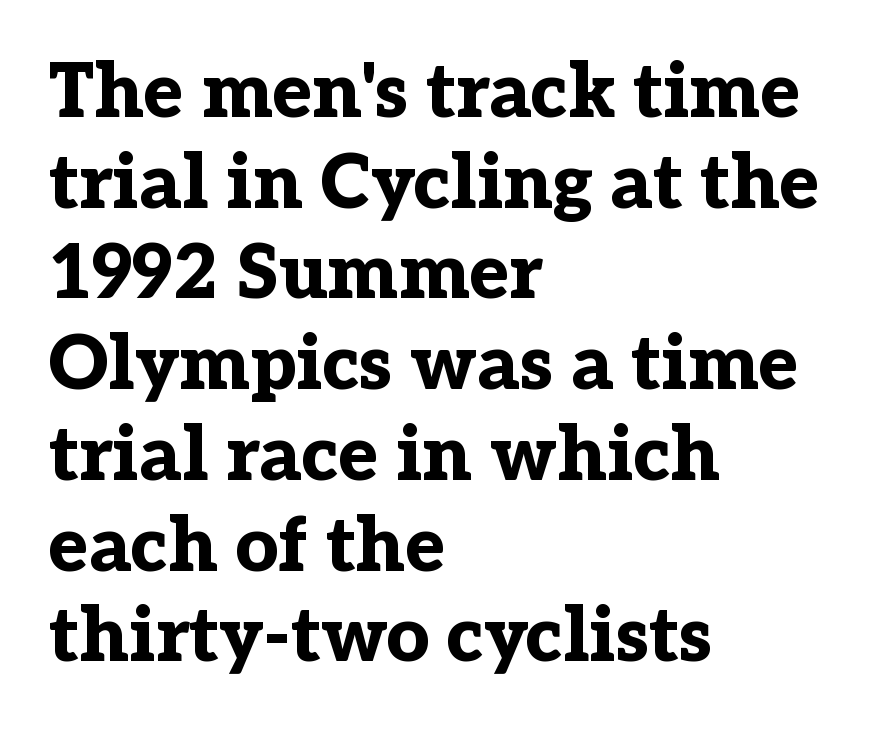
{"serif": "yes", "italic": "no", "bold": "yes", "weight": "bold", "width": "normal", "stroke_contrast": "low", "x_height": "medium", "monospaced": "no", "underline": "no", "align": "left", "line_spacing_ratio": 1.21, "letter_spacing": "normal", "letter_spacing_em": 0.0, "glyph_px": 75}
